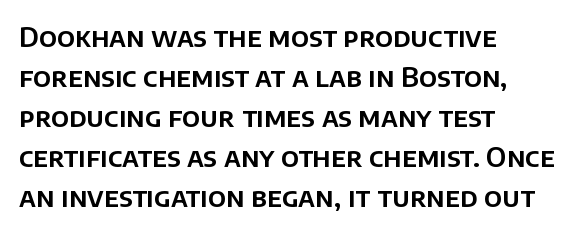
Q: Is the text italic (slanted)? A: No, it is upright.
Q: Is the text underlined? A: No.
Q: How is the paragraph aligned? A: Left-aligned.
Q: Is the spacing between letters normal or unusually wide? A: Normal.
Q: Is the spacing between lines tight, normal or loose? A: Normal.
